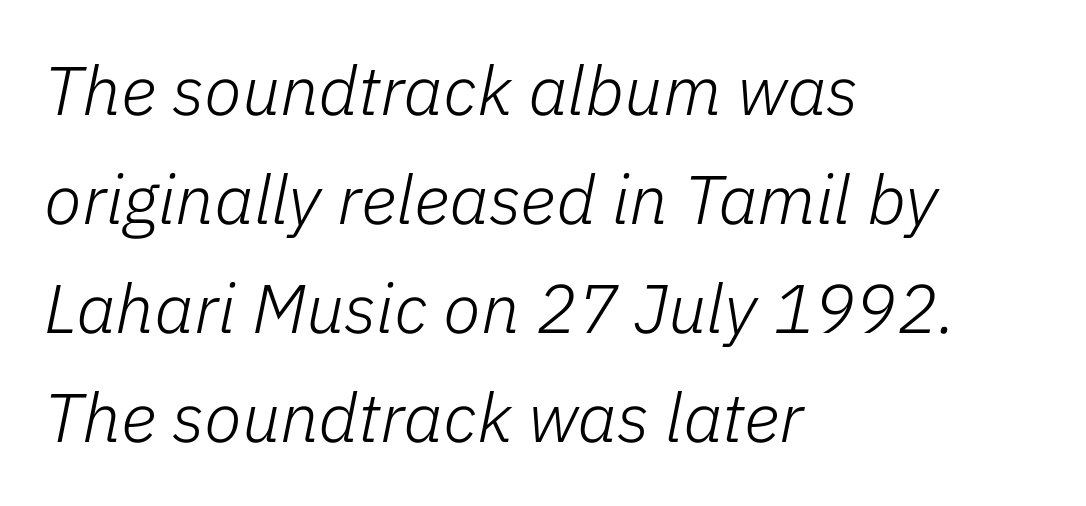
The image shows 69 px light type, italic (leaning right); set left-aligned, normal line spacing (1.58x), normal letter spacing, not underlined; low stroke contrast and a medium x-height.
